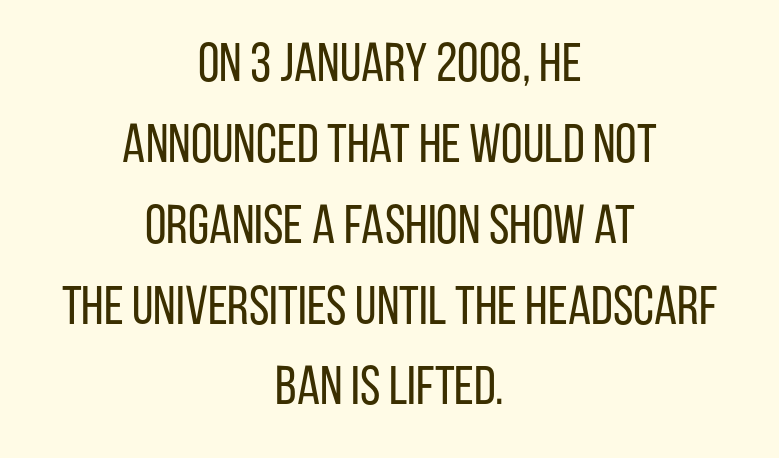
The image shows 55 px regular-weight, condensed sans-serif type, upright; set centered, normal line spacing (1.47x), normal letter spacing, not underlined; low stroke contrast and a large x-height.
